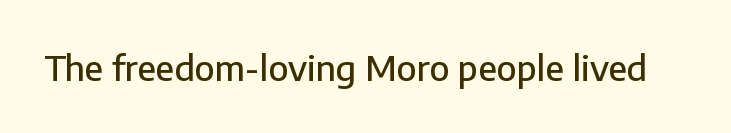
The image shows 35 px sans-serif type, upright; set normal letter spacing, not underlined; low stroke contrast and a medium x-height.
